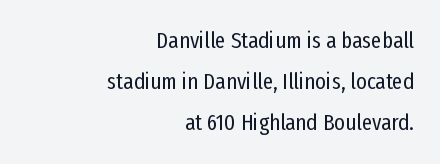
Look at the tracking — it's just the regular setting, nothing added. Is this a heavy cut? Hardly; it is regular or lighter. Right-aligned paragraph, ragged on the left. The strip under each line holds only bare page. This is roman type, the default non-slanted kind.
